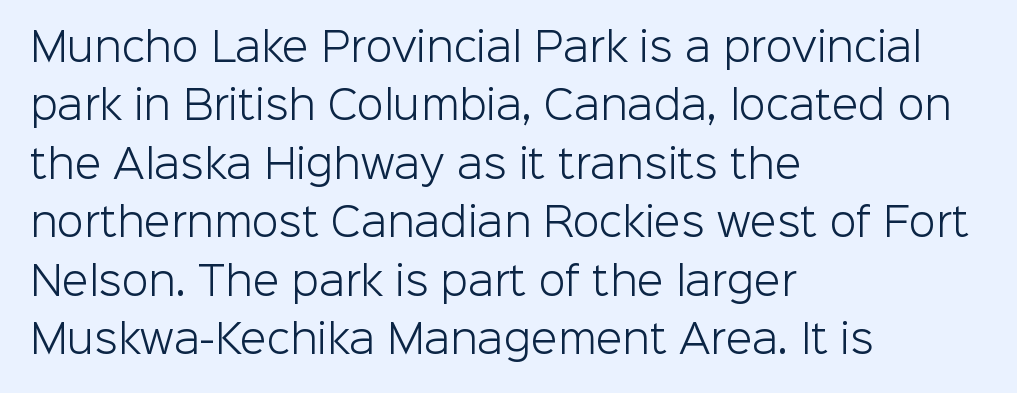
The image shows 39 px light sans-serif type, upright; set left-aligned, normal line spacing (1.5x), normal letter spacing, not underlined; low stroke contrast and a medium x-height.
